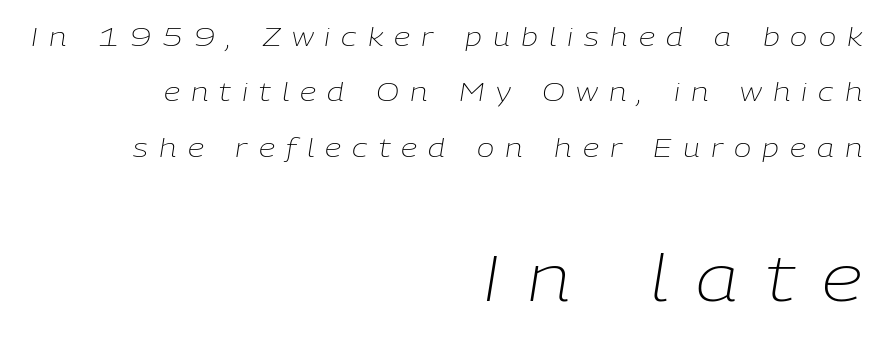
Q: Is the text bold? A: No.
Q: Is the text italic (slanted)? A: Yes, it leans right by about 9 degrees.
Q: Is the text underlined? A: No.
Q: How is the paragraph aligned? A: Right-aligned.
Q: Is the spacing between letters normal or unusually wide? A: Unusually wide.
Q: Is the spacing between lines tight, normal or loose? A: Loose.
Q: Which block of text is set in a larger size, the first (top) or the second (bottom)? A: The second (bottom) one.
Q: Width (condensed, normal, or wide)? A: Normal.
Q: Stroke contrast? A: Low.
Q: x-height? A: Medium.
Q: Monospaced? A: No.
